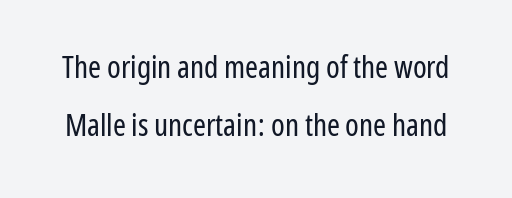
{"serif": "no", "italic": "no", "bold": "no", "weight": "regular", "width": "condensed", "stroke_contrast": "low", "x_height": "medium", "monospaced": "no", "underline": "no", "line_spacing_ratio": 1.86, "letter_spacing": "normal", "letter_spacing_em": 0.0, "glyph_px": 31}
